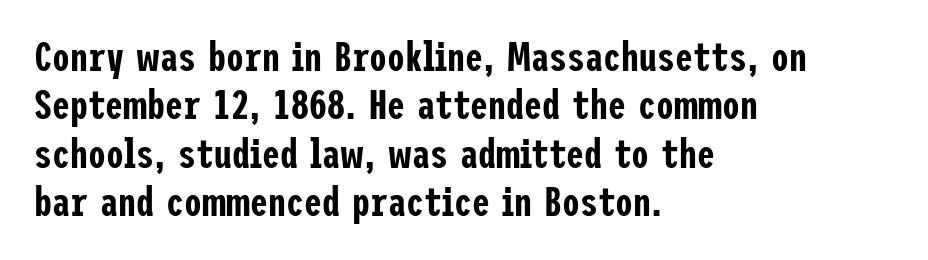
The image shows 40 px condensed sans-serif type, upright; set left-aligned, line spacing 1.21x, normal letter spacing, not underlined; low stroke contrast and a medium x-height.
